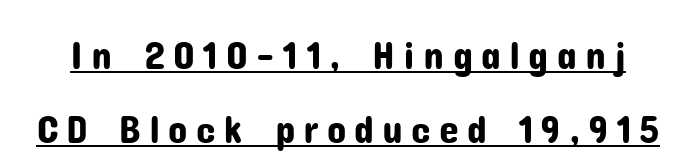
The image shows 40 px sans-serif type, upright; set line spacing 1.84x, unusually wide letter spacing (+0.2 em), underlined; low stroke contrast and a medium x-height.
